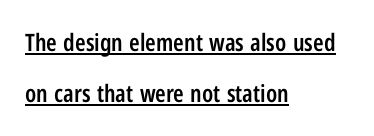
Q: Is the text bold? A: Semi-bold.
Q: Is the text italic (slanted)? A: No, it is upright.
Q: Is the text underlined? A: Yes.
Q: How is the paragraph aligned? A: Left-aligned.
Q: Is the spacing between letters normal or unusually wide? A: Normal.
Q: Is the spacing between lines tight, normal or loose? A: Loose.
